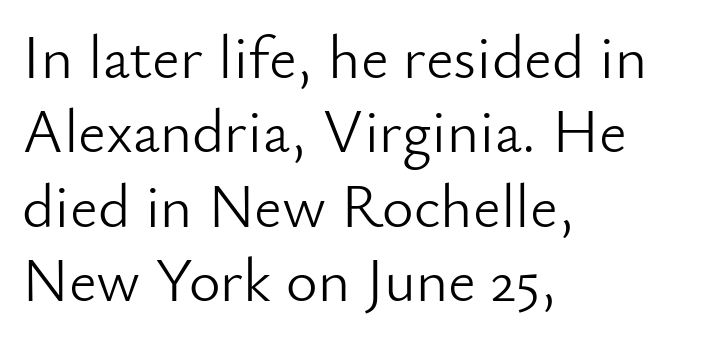
{"serif": "no", "italic": "no", "bold": "no", "weight": "light", "width": "normal", "stroke_contrast": "low", "x_height": "small", "monospaced": "no", "underline": "no", "align": "left", "line_spacing_ratio": 1.22, "letter_spacing": "normal", "letter_spacing_em": 0.0, "glyph_px": 61}
